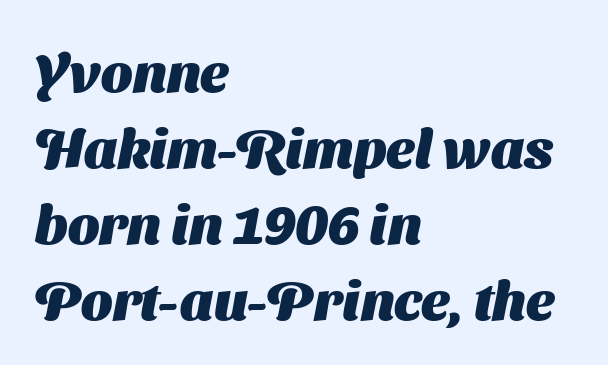
Rule under the text: the space is simply empty. Regarding leading, the lines here are spaced in the standard way. Looks like regular typesetting: each glyph gets only the width it needs. The designer went with a sans here, leaving each stem footless. Characters follow at the spacing the type designer built in. Students, this is bold: see how much ink each stroke carries.
